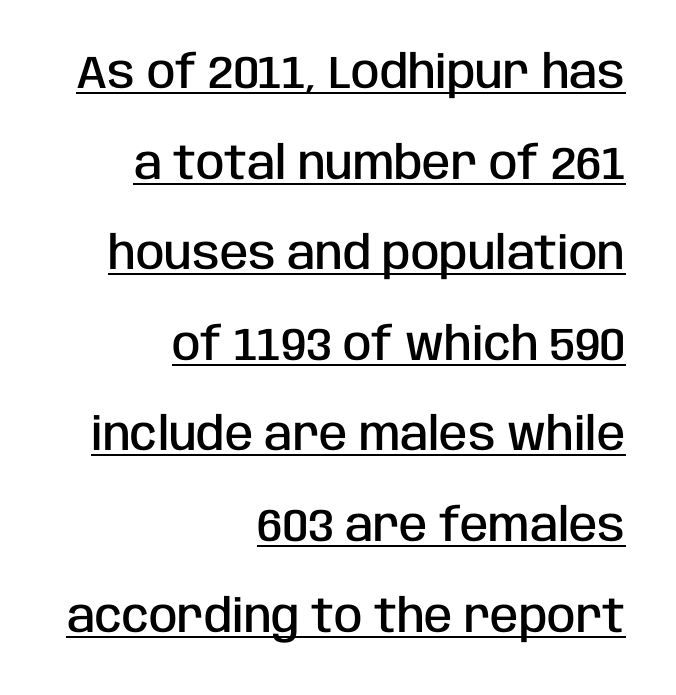
Posture: vertical. Notice the wide empty band between every row — that's loose leading. Letter spacing: default. The passage shown is typeset with a sans-serif family. A continuous stroke trails under the words, as in a hyperlink.
